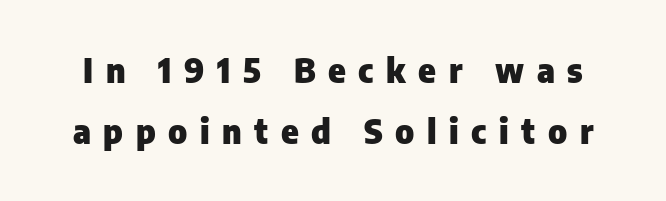
Observe the wide spacing: letters keep a clear distance from each other. Type without underlining. Think of a printed novel: that variable character pitch is what you see here. The letters stand upright; this is a roman face. The typesetting leans heavy: a genuine bold. Font category for this specimen: sans-serif.
